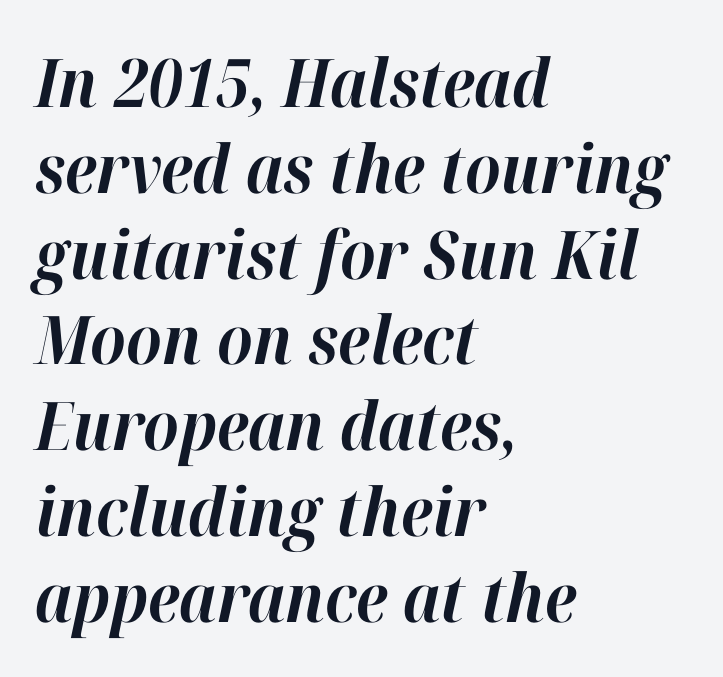
Q: Is the text bold? A: Yes.
Q: Is the text italic (slanted)? A: Yes, it leans right by about 12 degrees.
Q: Is the text underlined? A: No.
Q: How is the paragraph aligned? A: Left-aligned.
Q: Is the spacing between letters normal or unusually wide? A: Normal.
Q: Is the spacing between lines tight, normal or loose? A: Normal.
Q: Width (condensed, normal, or wide)? A: Normal.
Q: Stroke contrast? A: High.
Q: x-height? A: Medium.
Q: Monospaced? A: No.
